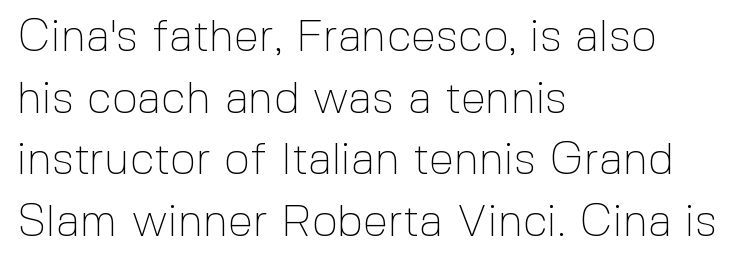
{"serif": "no", "italic": "no", "bold": "no", "weight": "thin", "width": "normal", "x_height": "medium", "monospaced": "no", "underline": "no", "align": "left", "line_spacing": "normal", "line_spacing_ratio": 1.37, "letter_spacing": "normal", "letter_spacing_em": 0.0, "glyph_px": 45}
